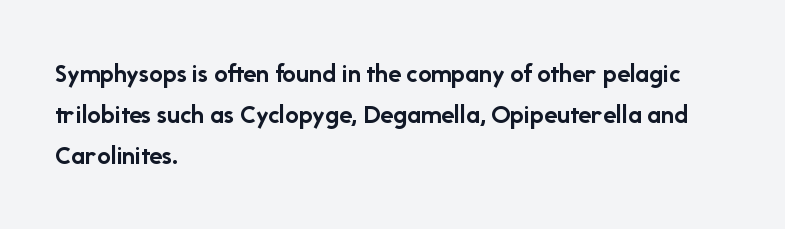
{"italic": "no", "bold": "yes", "underline": "no", "align": "left", "line_spacing": "normal", "line_spacing_ratio": 1.52, "letter_spacing": "normal", "letter_spacing_em": 0.0, "glyph_px": 27}
